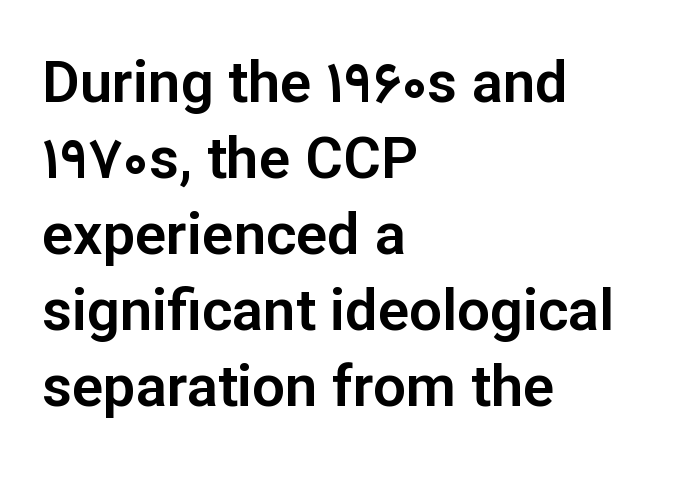
{"serif": "no", "italic": "no", "width": "normal", "stroke_contrast": "low", "x_height": "medium", "monospaced": "no", "underline": "no", "align": "left", "line_spacing": "normal", "line_spacing_ratio": 1.31, "letter_spacing": "normal", "letter_spacing_em": 0.0, "glyph_px": 58}
